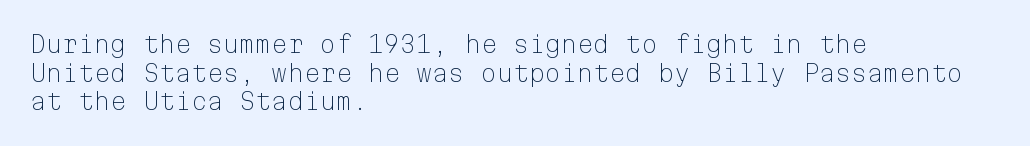
Beneath every word, the page is bare. On a weight scale, this lands at 450 or below. Look at the tracking — it's just the regular setting, nothing added. The typesetter chose a ragged-right arrangement here. Upright lettering throughout.
